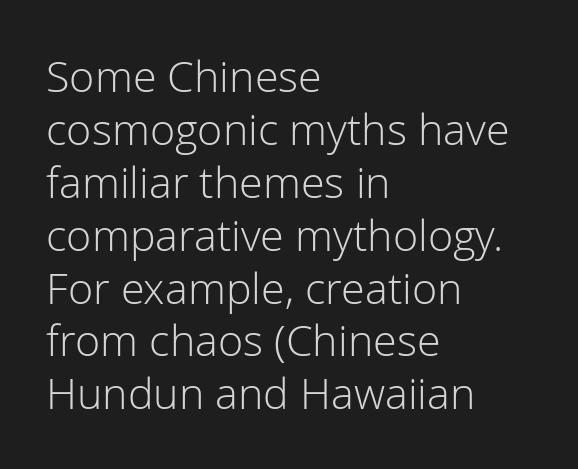
Spacing between characters is what you'd get straight out of the box. The face used here is proportionally spaced, like ordinary book or web type. This is roman type, the default non-slanted kind. A light-to-regular cut is what we see here. This is sans-serif lettering, the kind often seen on screens and signage. Leftover space on each line is placed entirely after the last word.
